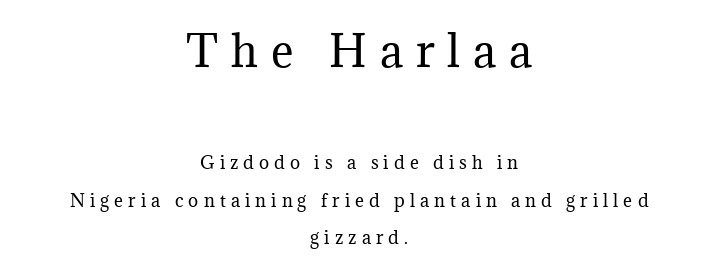
The image shows 43 px regular-weight serif type, upright; set centered, loose line spacing (2.22x), unusually wide letter spacing (+0.3 em), not underlined; the first (top) block is 2.53x larger; medium stroke contrast and a medium x-height.
